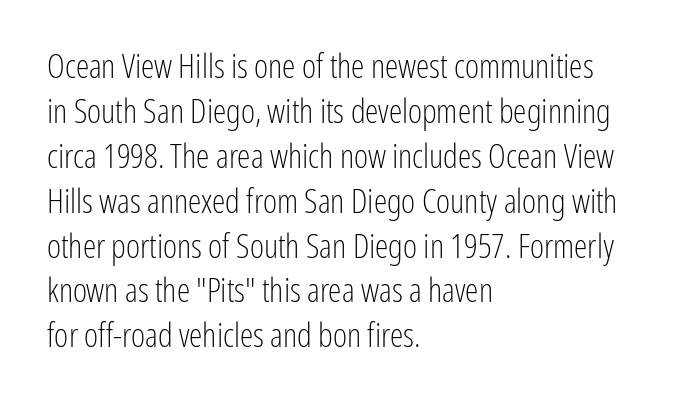
The specimen omits any rule beneath the text block's lines. The passage shown stacks its lines at a standard gap. Is the letter spacing exaggerated? No — it looks like the ordinary default. Each letter keeps its own natural width here, so spacing adapts to shape.
